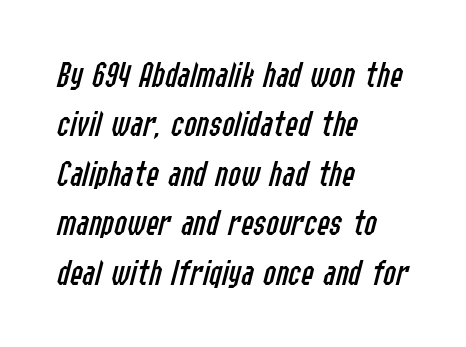
{"italic": "yes", "lean": "right", "slant_degrees": 14, "bold": "no", "weight": "regular", "width": "condensed", "stroke_contrast": "low", "x_height": "medium", "monospaced": "no", "underline": "no", "align": "left", "line_spacing": "normal", "line_spacing_ratio": 1.3, "letter_spacing": "normal", "letter_spacing_em": 0.0, "glyph_px": 38}
